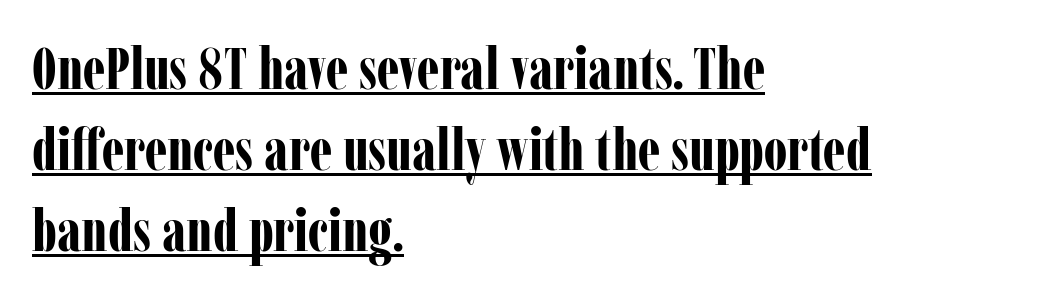
Typographic density is high because the face is bold. A typesetter would call this proportional, since set widths differ per character. Notice how the passage keeps a crisp vertical edge on the left only. The type family on display is of the serif kind.
